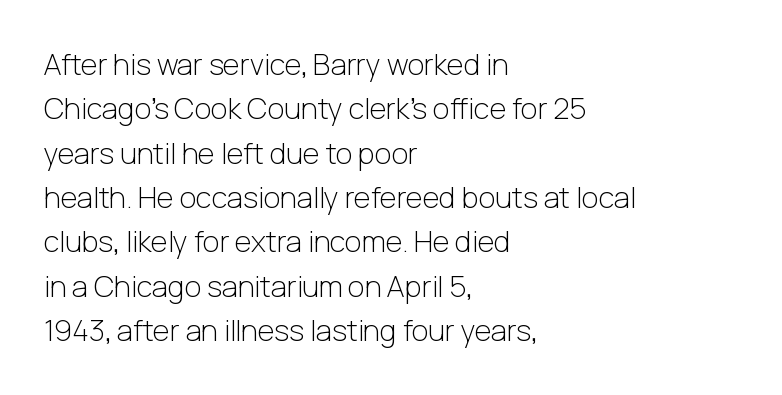
The image shows 29 px light sans-serif type, upright; set left-aligned, normal line spacing (1.53x), normal letter spacing, not underlined; low stroke contrast and a medium x-height.
